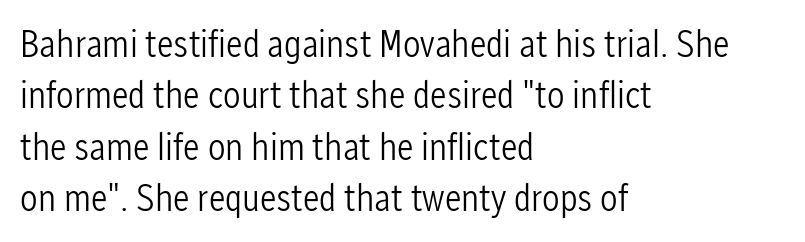
This block has exactly the height ordinary leading produces. Is the stroke heavy? The answer is a plain regular-or-lighter. Spacing verdict: proportional, widths tailored to each character. Only glyphs here, with clear space below each row. These lines are composed in type without serifs. Is the letter spacing exaggerated? No — it looks like the ordinary default.
